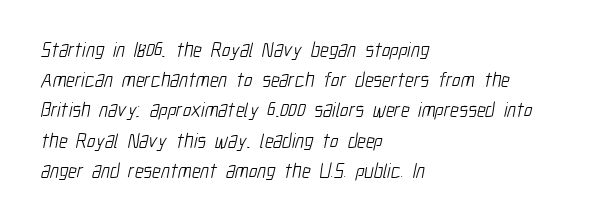
Horizontal bands of white between lines are of average thickness. Layout note: lines flush left. The letterforms sit shoulder to shoulder at normal distance. The space beneath each line is pristine and unruled. The face looks like a standard text weight, possibly lighter.
